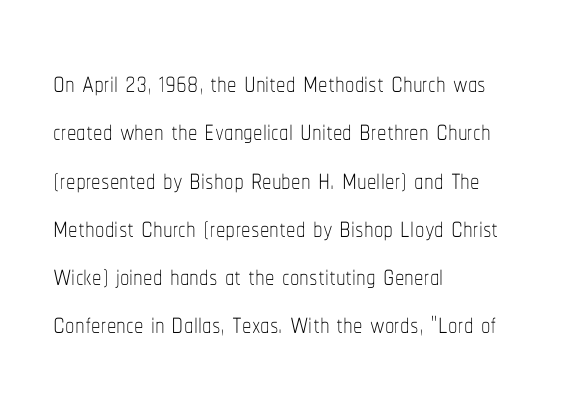
Think standard paragraph weight, or any step lighter than that. Designer's note — italics off, roman on. The lines in this sample share a left origin and differ only in where they stop. Descender tails drop into unmarked territory. You could call the tracking neutral — neither tight nor loose.
